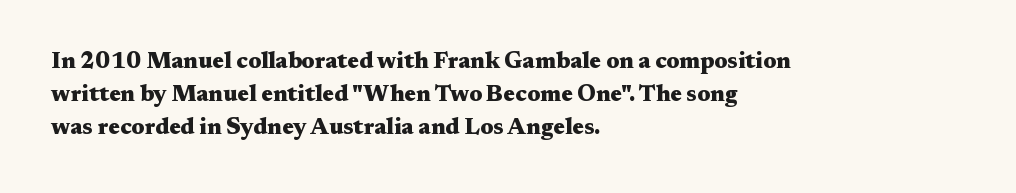
Q: Is the text bold? A: Yes.
Q: Is the text italic (slanted)? A: No, it is upright.
Q: Is the text underlined? A: No.
Q: How is the paragraph aligned? A: Left-aligned.
Q: Is the spacing between letters normal or unusually wide? A: Normal.
Q: Is the spacing between lines tight, normal or loose? A: Normal.
